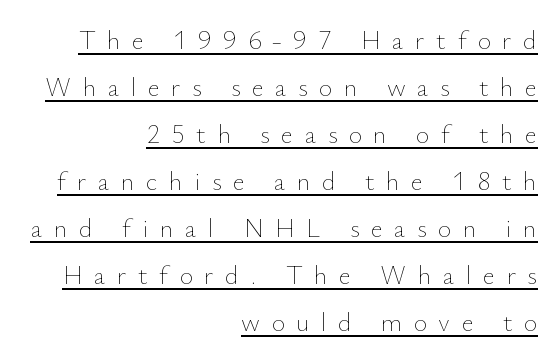
The lettering stays uniformly vertical, giving the passage a roman look. Line ends are locked; line starts wander. Students, note that the glyphs here are deliberately spaced far apart. The letters look calm and open, with moderate or lighter stems. Check the space under the baseline: a stroke is drawn there.
